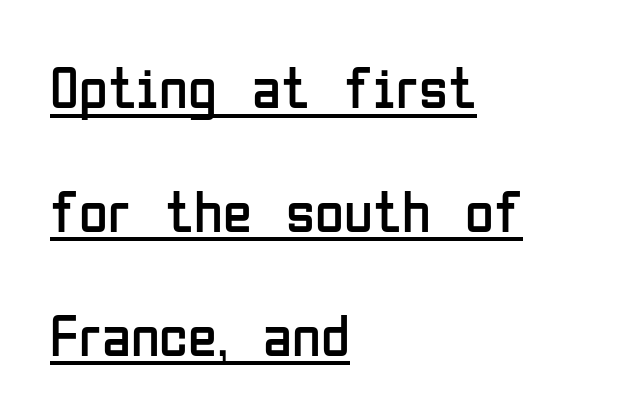
Q: Is the text bold? A: No.
Q: Is the text italic (slanted)? A: No, it is upright.
Q: Is the typeface a serif or a sans-serif typeface? A: Sans-serif.
Q: Is the text underlined? A: Yes.
Q: How is the paragraph aligned? A: Left-aligned.
Q: Is the spacing between letters normal or unusually wide? A: Normal.
Q: Is the spacing between lines tight, normal or loose? A: Loose.
Q: Width (condensed, normal, or wide)? A: Condensed.
Q: Stroke contrast? A: Low.
Q: x-height? A: Medium.
Q: Monospaced? A: No.
